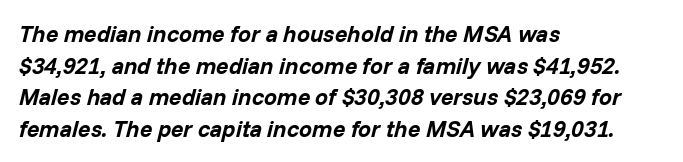
Unmarked baselines from the first word to the last. In terms of leading, this rendering sits right in the middle. Each word holds together tightly as a unit, with standard inter-letter gaps. You'd pick this weight for a headline — it's a proper bold. This is oblique type, the kind used for emphasis or titles.
